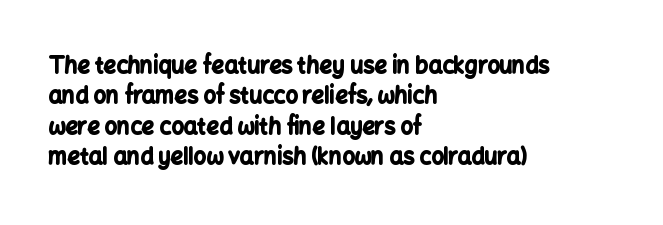
{"italic": "no", "bold": "yes", "underline": "no", "align": "left", "line_spacing": "normal", "line_spacing_ratio": 1.38, "letter_spacing": "normal", "letter_spacing_em": 0.0, "glyph_px": 22}
